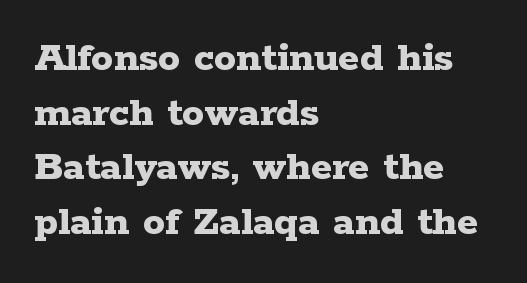
The image shows 44 px bold, wide serif type, upright; set left-aligned, line spacing 1.24x, normal letter spacing, not underlined; low stroke contrast and a medium x-height.
